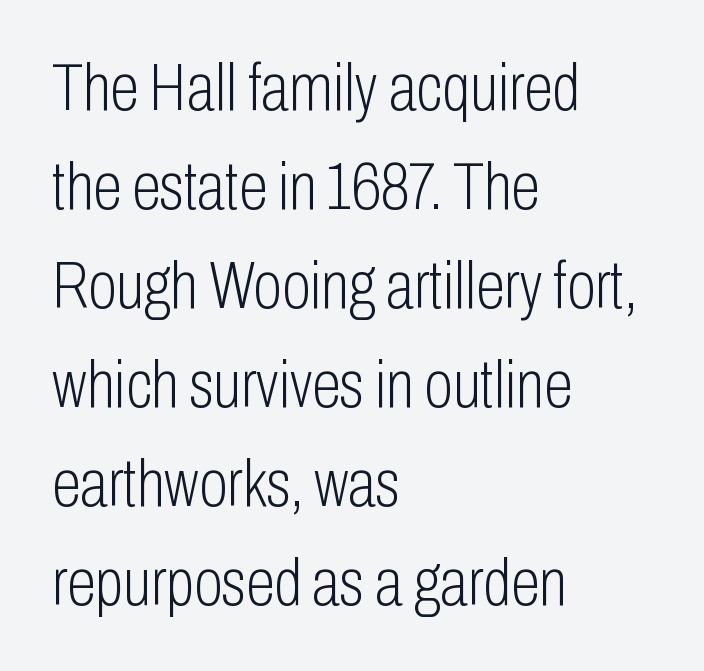
Q: Is the text bold? A: No.
Q: Is the text italic (slanted)? A: No, it is upright.
Q: Is the typeface a serif or a sans-serif typeface? A: Sans-serif.
Q: Is the text underlined? A: No.
Q: How is the paragraph aligned? A: Left-aligned.
Q: Is the spacing between letters normal or unusually wide? A: Normal.
Q: Is the spacing between lines tight, normal or loose? A: Normal.
Q: Width (condensed, normal, or wide)? A: Condensed.
Q: Stroke contrast? A: Low.
Q: x-height? A: Medium.
Q: Monospaced? A: No.
